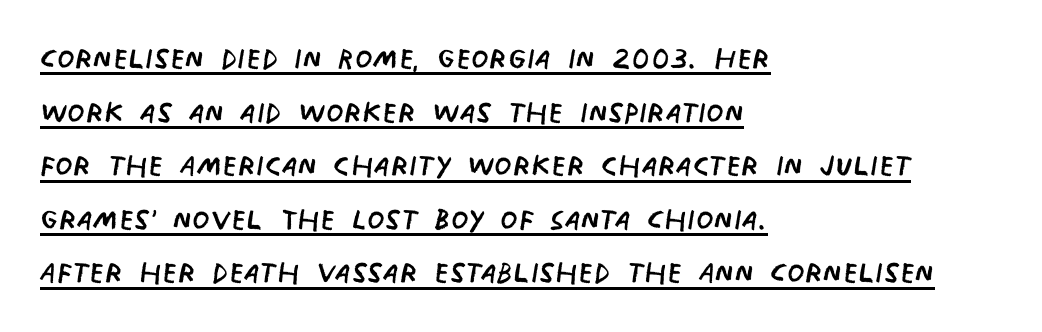
The image shows 40 px regular-weight, condensed sans-serif type; set left-aligned, normal line spacing (1.34x), normal letter spacing, underlined; low stroke contrast and a large x-height.
